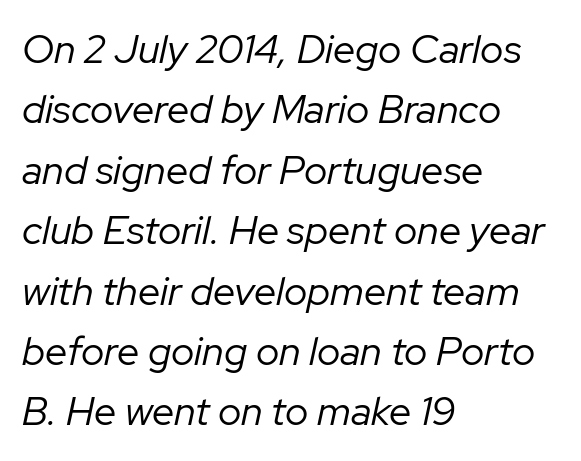
The image shows 40 px regular-weight type, italic (leaning right); set left-aligned, normal line spacing (1.51x), normal letter spacing, not underlined; low stroke contrast and a medium x-height.
